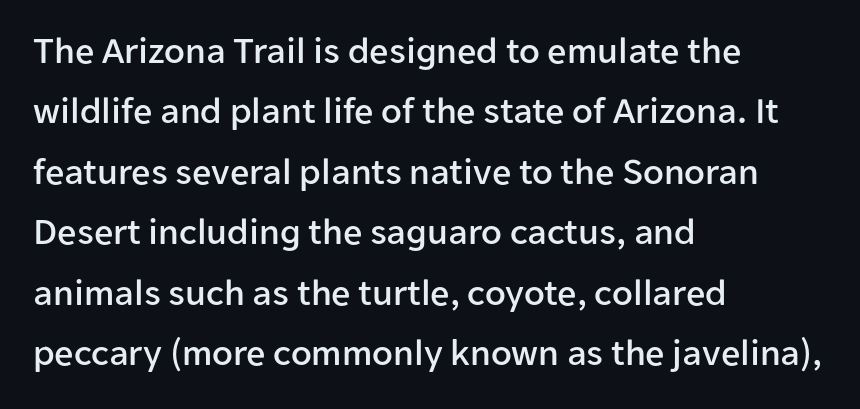
Font category for this specimen: sans-serif. The block of text has a typical density, with ordinary space between rows. The type is set solid horizontally, with unmodified tracking. The lettering stays uniformly vertical, giving the passage a roman look.
